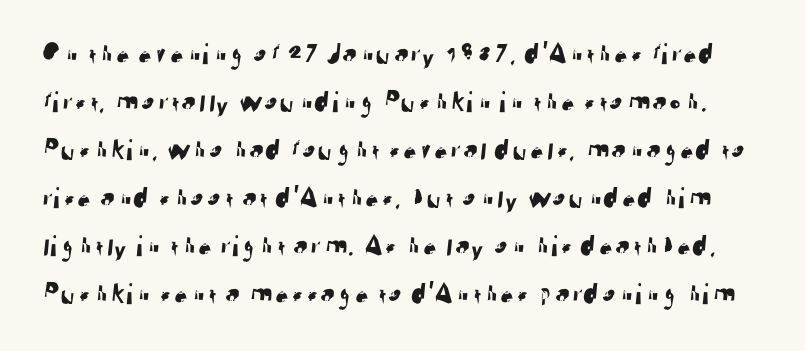
Q: Is the typeface a serif or a sans-serif typeface? A: Sans-serif.
Q: Is the text underlined? A: No.
Q: Is the spacing between letters normal or unusually wide? A: Normal.
Q: Is the spacing between lines tight, normal or loose? A: Normal.
Q: Width (condensed, normal, or wide)? A: Normal.
Q: Stroke contrast? A: Low.
Q: x-height? A: Medium.
Q: Monospaced? A: No.
